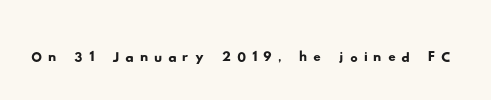
Does the type have serifs? No, each stem ends abruptly. Plain, unruled lines of type. Proportional: the letters do not fall into vertical columns.
